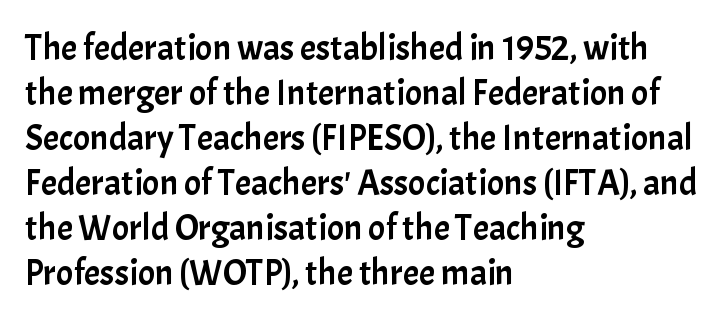
These lines keep a tight, regular rhythm from letter to letter. These lines sit exactly where default settings would place them. The text was rendered using a sans face with plain stroke endings. The font's upright variant was chosen for this text. Is this a fixed-width face? No — the glyphs have proportional, varying widths. The paragraph has a hard left edge and a soft right edge.
